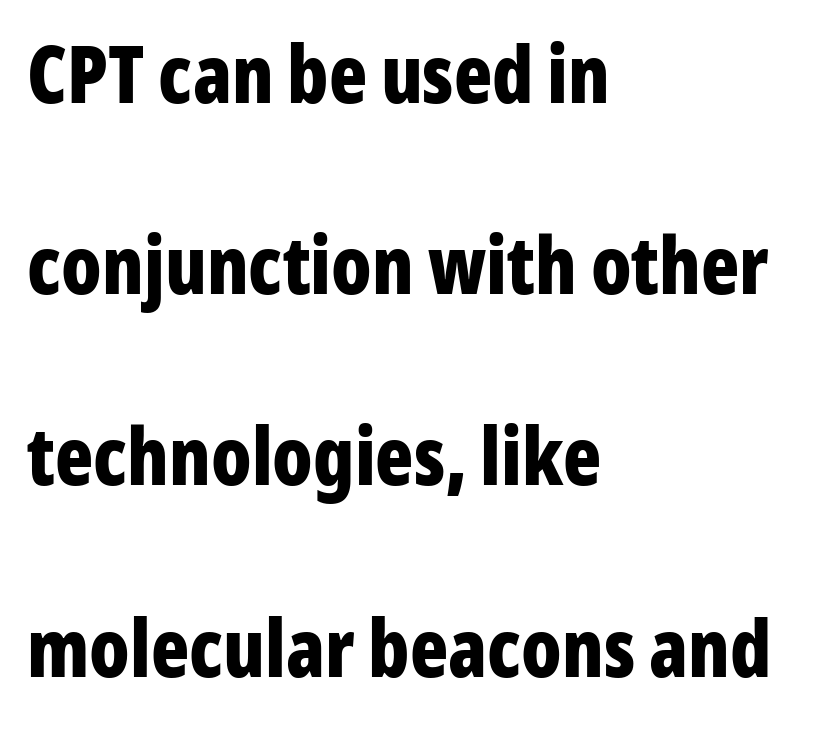
{"serif": "no", "italic": "no", "bold": "yes", "weight": "bold", "width": "condensed", "stroke_contrast": "low", "x_height": "medium", "monospaced": "no", "underline": "no", "align": "left", "line_spacing": "loose", "line_spacing_ratio": 2.42, "letter_spacing": "normal", "letter_spacing_em": 0.0, "glyph_px": 79}
